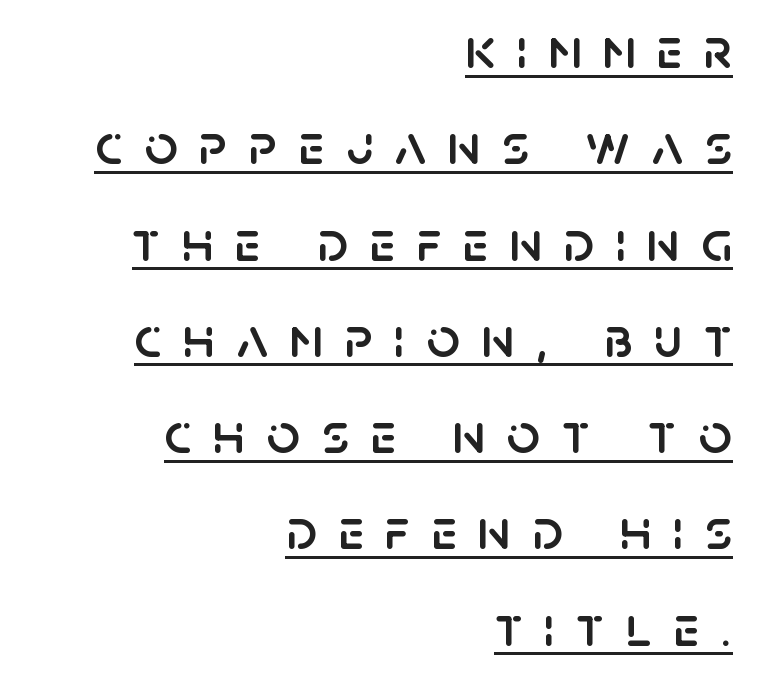
The image shows 58 px sans-serif type, upright; set right-aligned, normal line spacing (1.66x), unusually wide letter spacing (+0.37 em), underlined; low stroke contrast and a large x-height.
